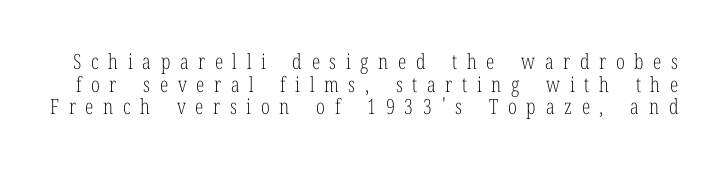
Q: Is the text bold? A: No.
Q: Is the text italic (slanted)? A: No, it is upright.
Q: Is the text underlined? A: No.
Q: Is the spacing between letters normal or unusually wide? A: Unusually wide.
Q: Is the spacing between lines tight, normal or loose? A: Tight.
